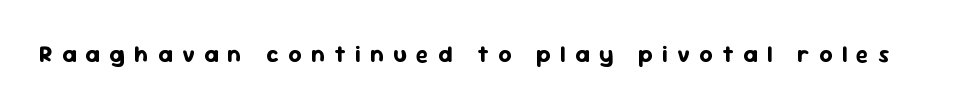
The image shows 23 px bold type, upright; set unusually wide letter spacing (+0.41 em), not underlined.
